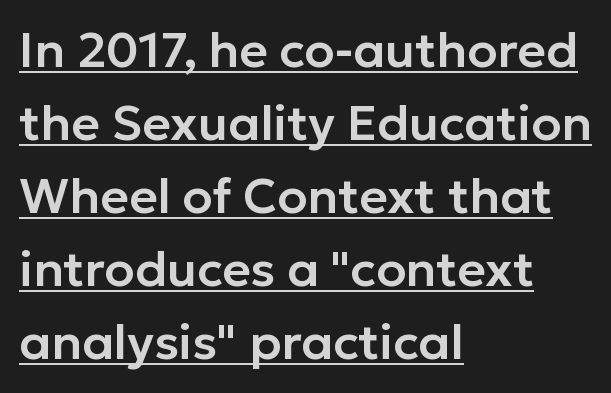
What stands out about the letter spacing? Nothing — it is the standard amount. This sample is left-justified, so line endings fall wherever the words run out. The face used here is proportionally spaced, like ordinary book or web type. If you measured baseline to baseline, you'd find a middling distance. Notice how the stems are strictly vertical — no italics here. To sum up the face: it is a sans, with no serifs.
